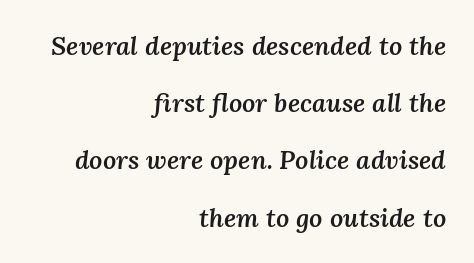
The image shows 26 px text type, italic (leaning right); set right-aligned, loose line spacing (2.2x), normal letter spacing, not underlined.
